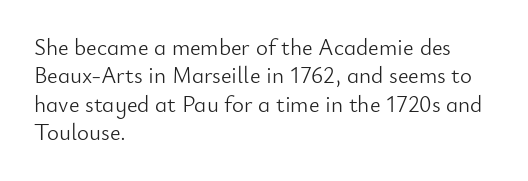
The image shows 23 px text type, upright; set left-aligned, line spacing 1.23x, normal letter spacing, not underlined.
